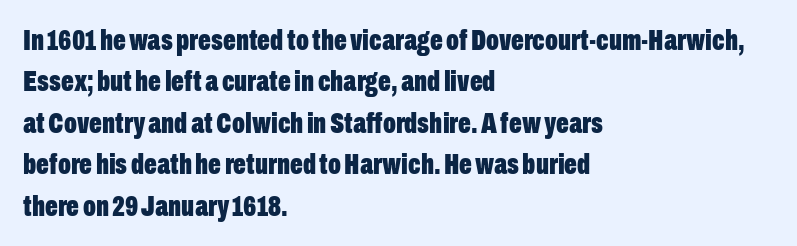
Q: Is the text bold? A: Yes.
Q: Is the text italic (slanted)? A: No, it is upright.
Q: Is the typeface a serif or a sans-serif typeface? A: Sans-serif.
Q: Is the text underlined? A: No.
Q: How is the paragraph aligned? A: Left-aligned.
Q: Is the spacing between letters normal or unusually wide? A: Normal.
Q: Is the spacing between lines tight, normal or loose? A: Normal.
Q: Width (condensed, normal, or wide)? A: Condensed.
Q: Stroke contrast? A: Low.
Q: x-height? A: Medium.
Q: Monospaced? A: No.
